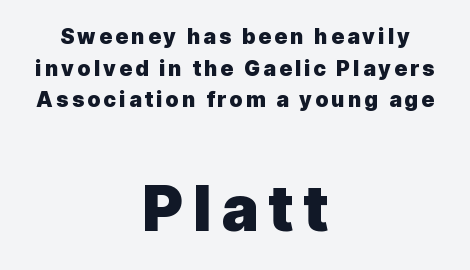
Q: Is the text bold? A: Yes.
Q: Is the text italic (slanted)? A: No, it is upright.
Q: Is the typeface a serif or a sans-serif typeface? A: Sans-serif.
Q: Is the text underlined? A: No.
Q: How is the paragraph aligned? A: Centered.
Q: Is the spacing between lines tight, normal or loose? A: Normal.
Q: Which block of text is set in a larger size, the first (top) or the second (bottom)? A: The second (bottom) one.
Q: Width (condensed, normal, or wide)? A: Normal.
Q: x-height? A: Medium.
Q: Monospaced? A: No.
